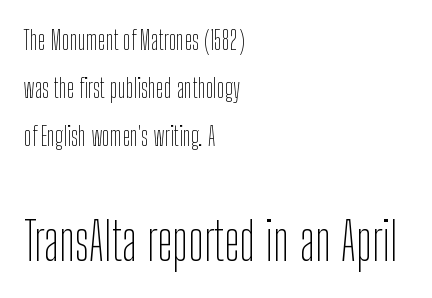
The weight tops out at a normal text grade. Classification — sans serif. Underline: absent. Typesetter's note — lower block bumped up in size, upper block left smaller. Line starts are locked; line ends wander. Each letter keeps its own natural width here, so spacing adapts to shape.
